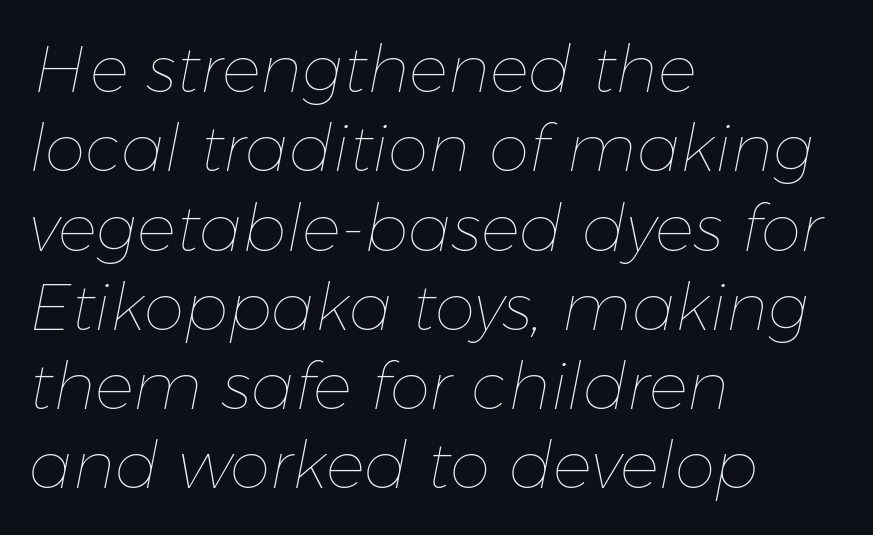
{"italic": "yes", "lean": "right", "slant_degrees": 11, "bold": "no", "weight": "thin", "width": "normal", "stroke_contrast": "low", "x_height": "medium", "monospaced": "no", "underline": "no", "align": "left", "line_spacing_ratio": 1.22, "letter_spacing": "normal", "letter_spacing_em": 0.0, "glyph_px": 65}
